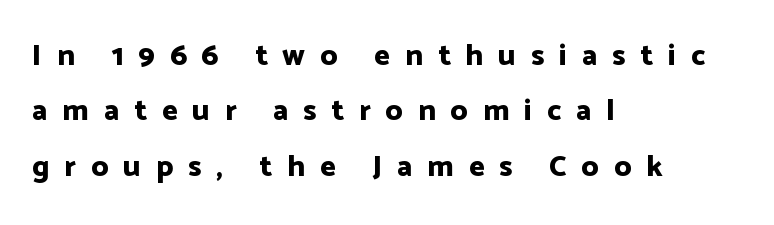
The image shows 30 px bold sans-serif type, upright; set left-aligned, line spacing 1.85x, unusually wide letter spacing (+0.5 em), not underlined; low stroke contrast and a medium x-height.
